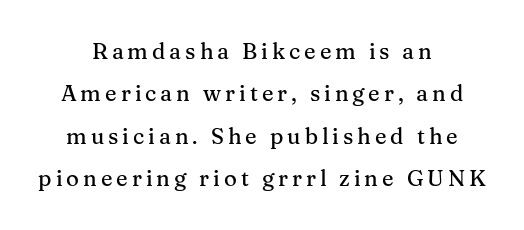
Q: Is the text italic (slanted)? A: No, it is upright.
Q: Is the text underlined? A: No.
Q: How is the paragraph aligned? A: Centered.
Q: Is the spacing between lines tight, normal or loose? A: Loose.
